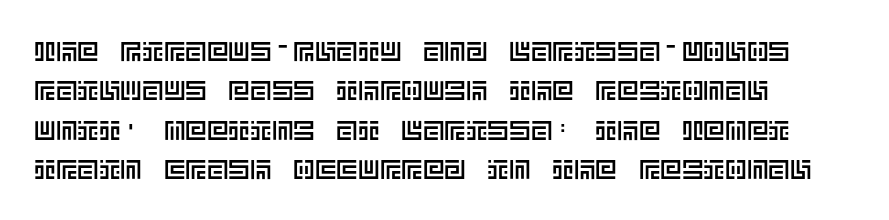
Q: Is the text italic (slanted)? A: No, it is upright.
Q: Is the text underlined? A: No.
Q: How is the paragraph aligned? A: Left-aligned.
Q: Is the spacing between letters normal or unusually wide? A: Normal.
Q: Is the spacing between lines tight, normal or loose? A: Normal.
